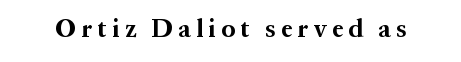
Q: Is the text bold? A: Yes.
Q: Is the text italic (slanted)? A: No, it is upright.
Q: Is the text underlined? A: No.
Q: Is the spacing between letters normal or unusually wide? A: Unusually wide.
